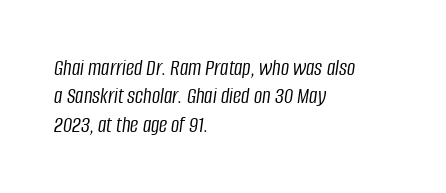
Every character sits at an angle, as italics do. You could call the tracking neutral — neither tight nor loose. Caption: multi-line text, flush left, ragged right. Caption: face not bold, strokes unweighted. Plain, unruled lines of type.
